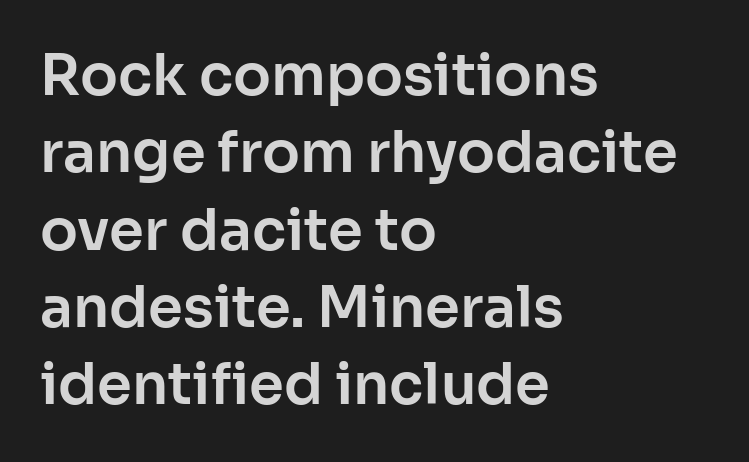
Q: Is the text italic (slanted)? A: No, it is upright.
Q: Is the typeface a serif or a sans-serif typeface? A: Sans-serif.
Q: Is the text underlined? A: No.
Q: How is the paragraph aligned? A: Left-aligned.
Q: Is the spacing between letters normal or unusually wide? A: Normal.
Q: Is the spacing between lines tight, normal or loose? A: Normal.
Q: Width (condensed, normal, or wide)? A: Normal.
Q: Stroke contrast? A: Low.
Q: x-height? A: Medium.
Q: Monospaced? A: No.
